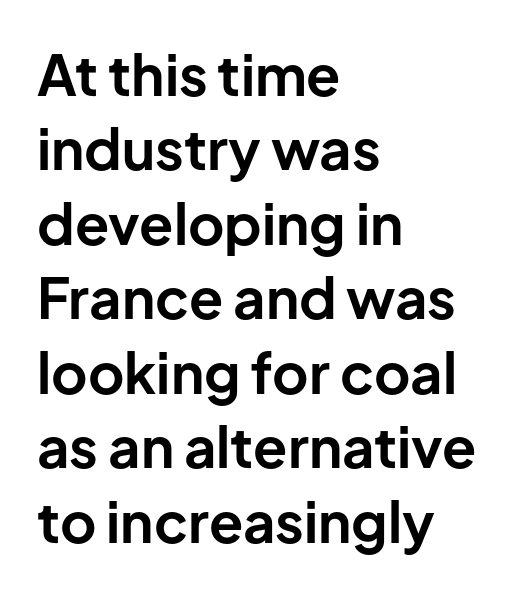
{"serif": "no", "italic": "no", "bold": "yes", "weight": "bold", "width": "normal", "stroke_contrast": "low", "x_height": "medium", "monospaced": "no", "underline": "no", "align": "left", "line_spacing": "normal", "line_spacing_ratio": 1.33, "letter_spacing": "normal", "letter_spacing_em": 0.0, "glyph_px": 56}
